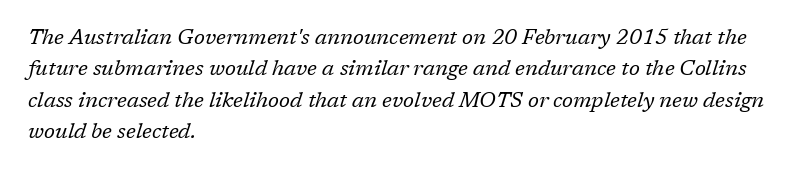
The image shows 21 px text type, italic (leaning right); set left-aligned, normal line spacing (1.49x), normal letter spacing, not underlined.
